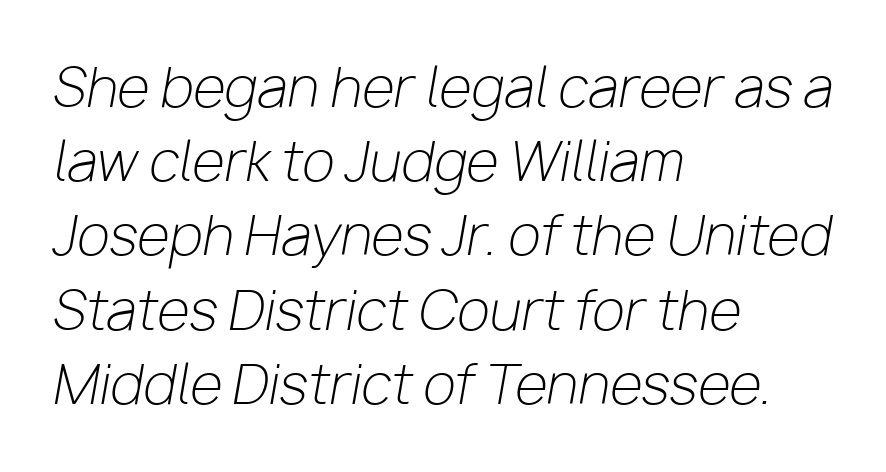
Q: Is the text bold? A: No.
Q: Is the text italic (slanted)? A: Yes, it leans right by about 10 degrees.
Q: Is the text underlined? A: No.
Q: How is the paragraph aligned? A: Left-aligned.
Q: Is the spacing between letters normal or unusually wide? A: Normal.
Q: Is the spacing between lines tight, normal or loose? A: Normal.
Q: Width (condensed, normal, or wide)? A: Normal.
Q: Stroke contrast? A: Low.
Q: x-height? A: Medium.
Q: Monospaced? A: No.
